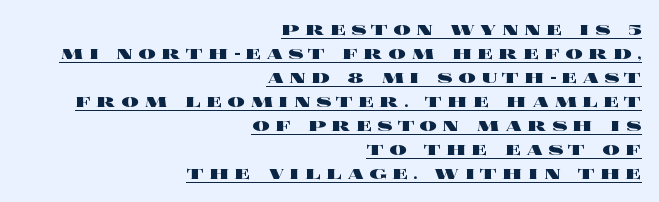
Q: Is the text bold? A: Yes.
Q: Is the text italic (slanted)? A: No, it is upright.
Q: Is the text underlined? A: Yes.
Q: How is the paragraph aligned? A: Right-aligned.
Q: Is the spacing between letters normal or unusually wide? A: Unusually wide.
Q: Is the spacing between lines tight, normal or loose? A: Tight.
